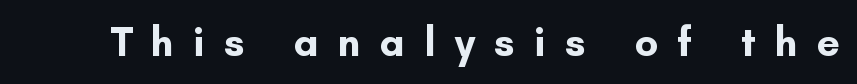
{"serif": "no", "italic": "no", "bold": "yes", "weight": "bold", "width": "normal", "stroke_contrast": "low", "x_height": "small", "monospaced": "no", "underline": "no", "letter_spacing": "wide", "letter_spacing_em": 0.47, "glyph_px": 41}
